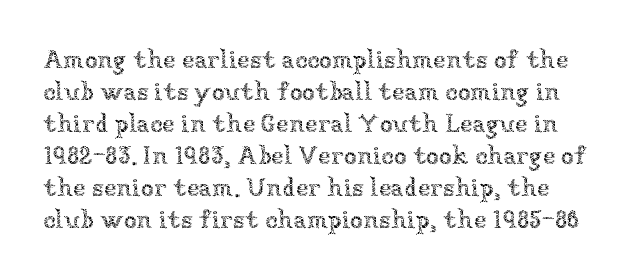
Think standard paragraph weight, or any step lighter than that. Only glyphs here, with clear space below each row. Is there any slant? The stems are plumb. Characters follow at the spacing the type designer built in.
